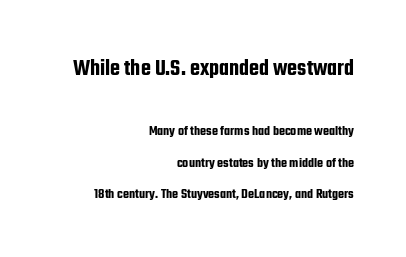
Q: Is the text italic (slanted)? A: No, it is upright.
Q: Is the text underlined? A: No.
Q: How is the paragraph aligned? A: Right-aligned.
Q: Is the spacing between letters normal or unusually wide? A: Normal.
Q: Is the spacing between lines tight, normal or loose? A: Loose.
Q: Which block of text is set in a larger size, the first (top) or the second (bottom)? A: The first (top) one.
